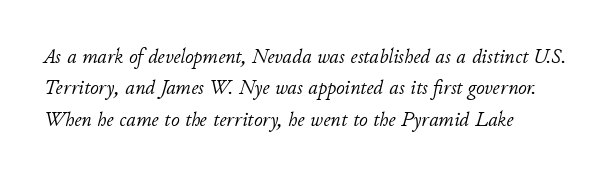
{"italic": "yes", "lean": "right", "slant_degrees": 11, "bold": "no", "underline": "no", "align": "left", "line_spacing": "normal", "line_spacing_ratio": 1.49, "letter_spacing": "normal", "letter_spacing_em": 0.0, "glyph_px": 21}
